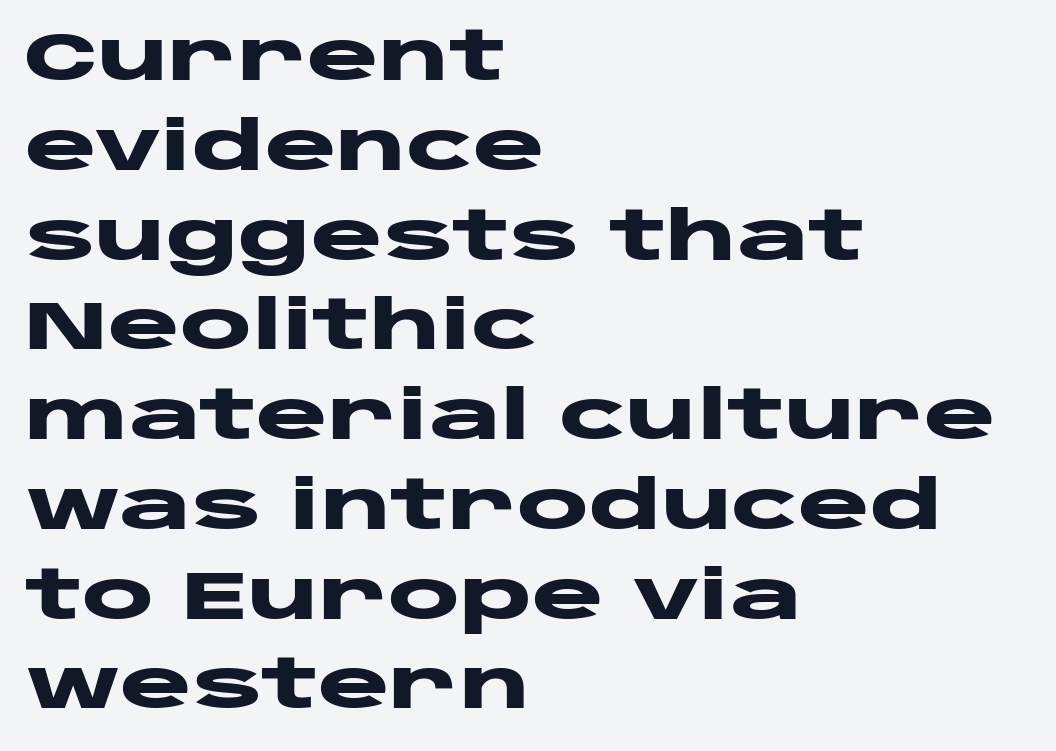
Does the type have serifs? No, each stem ends abruptly. Looks like regular typesetting: each glyph gets only the width it needs. Honestly, the row spacing looks completely unremarkable. The glyphs are unaccompanied by any horizontal stroke below them.
